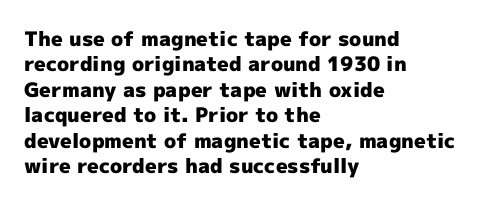
Q: Is the text bold? A: Yes.
Q: Is the text italic (slanted)? A: No, it is upright.
Q: Is the text underlined? A: No.
Q: How is the paragraph aligned? A: Left-aligned.
Q: Is the spacing between letters normal or unusually wide? A: Normal.
Q: Is the spacing between lines tight, normal or loose? A: Normal.
